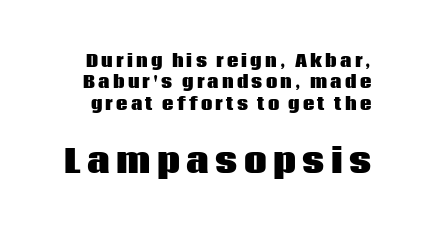
The image shows 32 px heavy sans-serif type, upright; set normal line spacing (1.33x), unusually wide letter spacing (+0.2 em), not underlined; the second (bottom) block is 2.0x larger; low stroke contrast and a large x-height.
